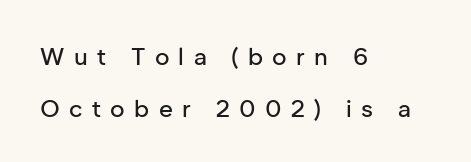
The image shows 24 px text type, upright; set left-aligned, loose line spacing (2.16x), unusually wide letter spacing (+0.39 em), not underlined.
